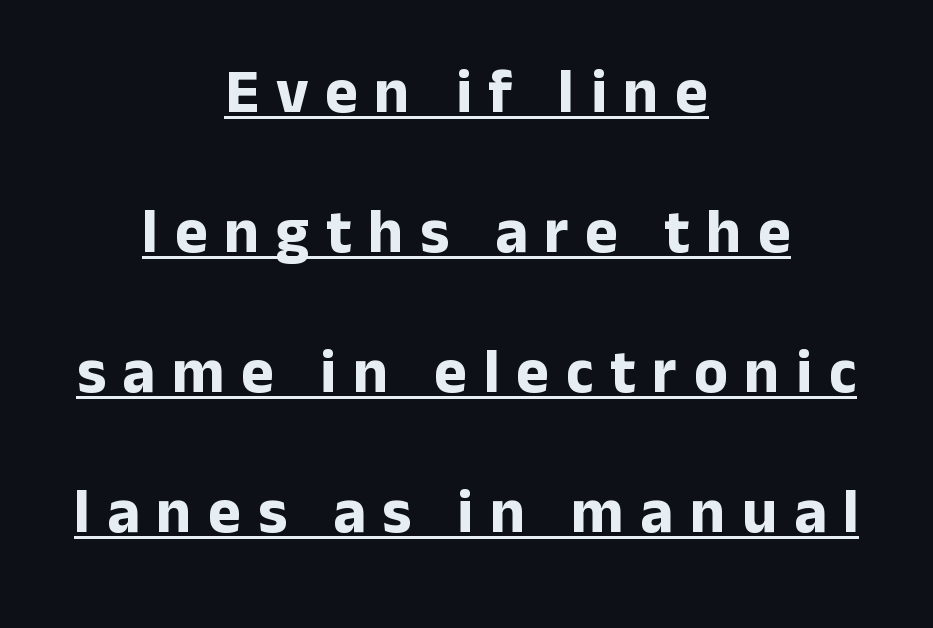
The image shows 62 px bold sans-serif type, upright; set centered, loose line spacing (2.26x), unusually wide letter spacing (+0.27 em), underlined; low stroke contrast and a medium x-height.
